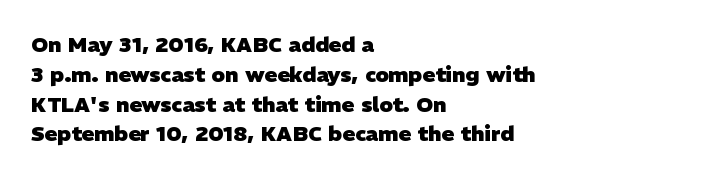
{"bold": "yes", "underline": "no", "align": "left", "line_spacing": "normal", "line_spacing_ratio": 1.42, "letter_spacing": "normal", "letter_spacing_em": 0.0, "glyph_px": 21}
